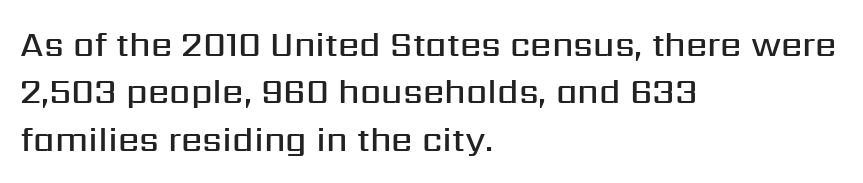
The image shows 34 px semibold sans-serif type, upright; set left-aligned, normal line spacing (1.39x), normal letter spacing, not underlined; medium stroke contrast and a medium x-height.
